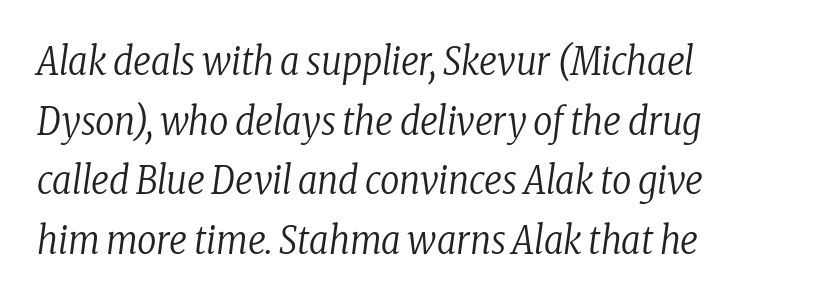
Font category for this specimen: serif. There's an unmistakable incline to the writing here. Is this a fixed-width face? No — the glyphs have proportional, varying widths. Does extra space separate the letters? No, they use regular spacing. Underline: absent. Casual observation: everything's shoved over to the left.
